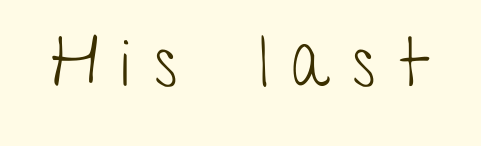
Q: Is the text bold? A: No.
Q: Is the text italic (slanted)? A: No, it is upright.
Q: Is the typeface a serif or a sans-serif typeface? A: Sans-serif.
Q: Is the text underlined? A: No.
Q: Is the spacing between letters normal or unusually wide? A: Unusually wide.
Q: Width (condensed, normal, or wide)? A: Condensed.
Q: Stroke contrast? A: Low.
Q: x-height? A: Medium.
Q: Monospaced? A: No.
